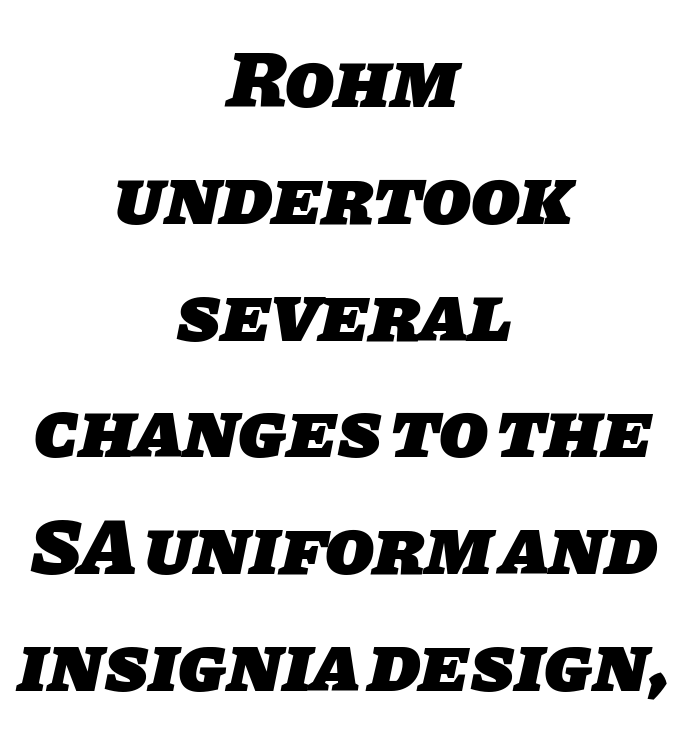
Q: Is the text bold? A: Yes.
Q: Is the typeface a serif or a sans-serif typeface? A: Serif.
Q: Is the text underlined? A: No.
Q: How is the paragraph aligned? A: Centered.
Q: Is the spacing between letters normal or unusually wide? A: Normal.
Q: Is the spacing between lines tight, normal or loose? A: Normal.
Q: Width (condensed, normal, or wide)? A: Normal.
Q: Stroke contrast? A: Low.
Q: x-height? A: Large.
Q: Monospaced? A: No.
